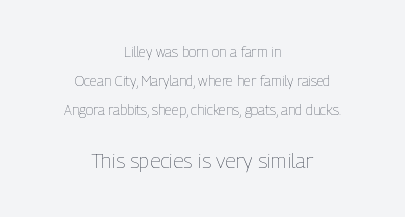
Q: Is the text bold? A: No.
Q: Is the text italic (slanted)? A: No, it is upright.
Q: Is the text underlined? A: No.
Q: How is the paragraph aligned? A: Centered.
Q: Is the spacing between letters normal or unusually wide? A: Normal.
Q: Is the spacing between lines tight, normal or loose? A: Loose.
Q: Which block of text is set in a larger size, the first (top) or the second (bottom)? A: The second (bottom) one.
